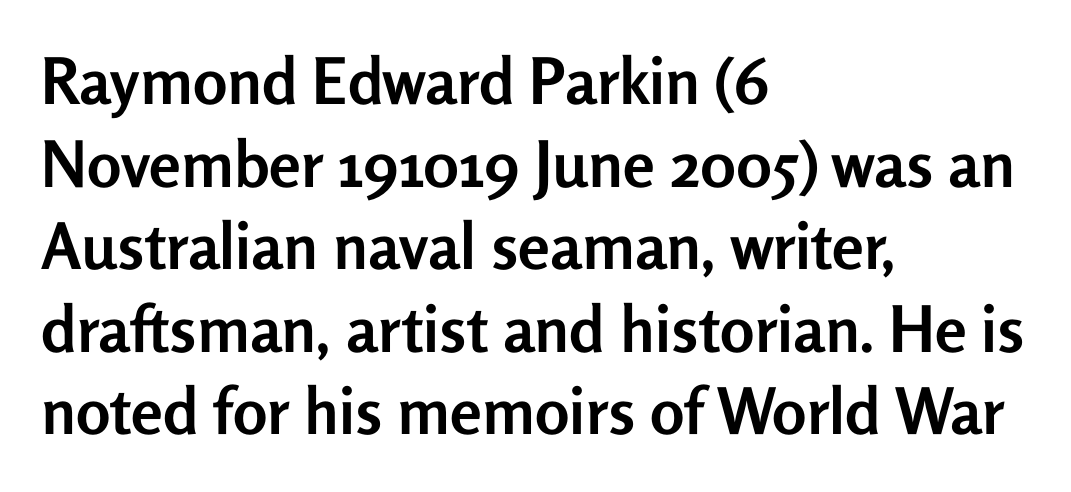
Q: Is the text bold? A: Yes.
Q: Is the text italic (slanted)? A: No, it is upright.
Q: Is the typeface a serif or a sans-serif typeface? A: Sans-serif.
Q: Is the text underlined? A: No.
Q: How is the paragraph aligned? A: Left-aligned.
Q: Is the spacing between letters normal or unusually wide? A: Normal.
Q: Is the spacing between lines tight, normal or loose? A: Normal.
Q: Width (condensed, normal, or wide)? A: Normal.
Q: Stroke contrast? A: Low.
Q: x-height? A: Medium.
Q: Monospaced? A: No.
